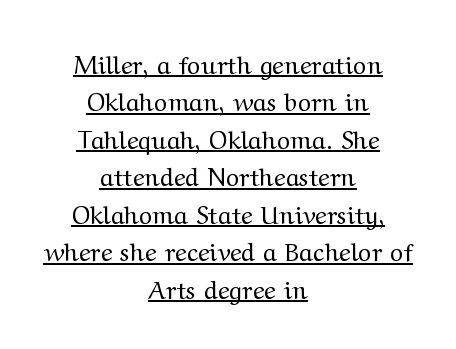
{"italic": "no", "bold": "no", "underline": "yes", "align": "center", "line_spacing": "normal", "line_spacing_ratio": 1.5, "letter_spacing": "normal", "letter_spacing_em": 0.0, "glyph_px": 25}
